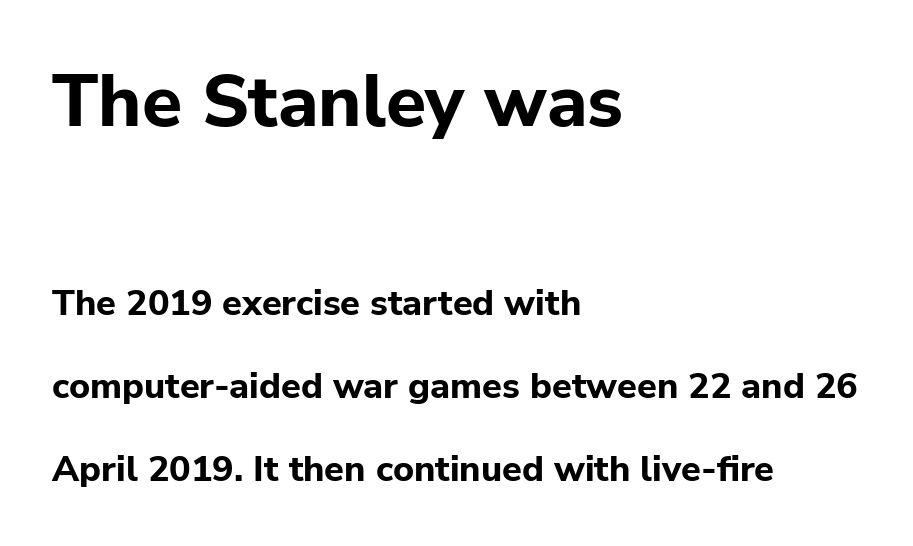
Q: Is the text bold? A: Yes.
Q: Is the text italic (slanted)? A: No, it is upright.
Q: Is the typeface a serif or a sans-serif typeface? A: Sans-serif.
Q: Is the text underlined? A: No.
Q: How is the paragraph aligned? A: Left-aligned.
Q: Is the spacing between letters normal or unusually wide? A: Normal.
Q: Is the spacing between lines tight, normal or loose? A: Loose.
Q: Which block of text is set in a larger size, the first (top) or the second (bottom)? A: The first (top) one.
Q: Width (condensed, normal, or wide)? A: Normal.
Q: Stroke contrast? A: Low.
Q: x-height? A: Medium.
Q: Monospaced? A: No.
